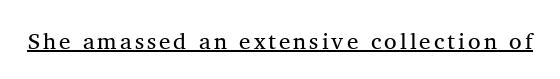
{"italic": "no", "bold": "no", "underline": "yes", "glyph_px": 23}
